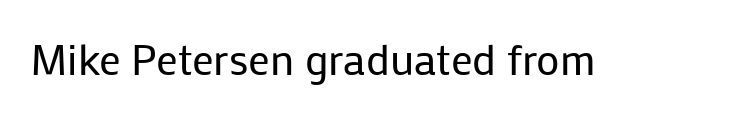
The glyphs in this specimen are sans serif. This is roman type, the default non-slanted kind. Stems and bowls with no extra thickness — not bold. Honestly, the letter spacing is just normal — you wouldn't notice it. The face used here is proportionally spaced, like ordinary book or web type.
